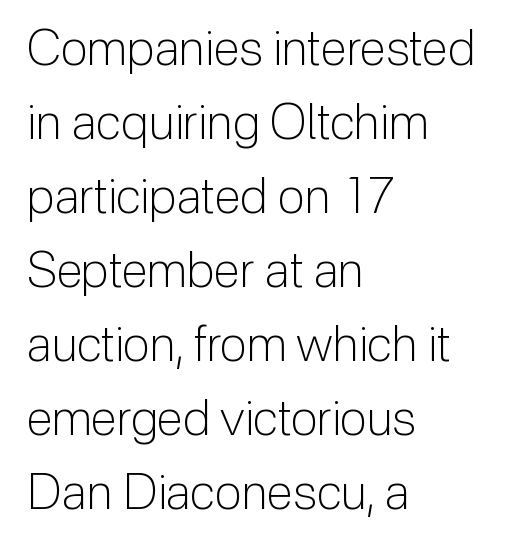
{"serif": "no", "italic": "no", "bold": "no", "weight": "light", "width": "normal", "stroke_contrast": "low", "x_height": "medium", "monospaced": "no", "underline": "no", "align": "left", "line_spacing": "normal", "line_spacing_ratio": 1.51, "letter_spacing": "normal", "letter_spacing_em": 0.0, "glyph_px": 49}
